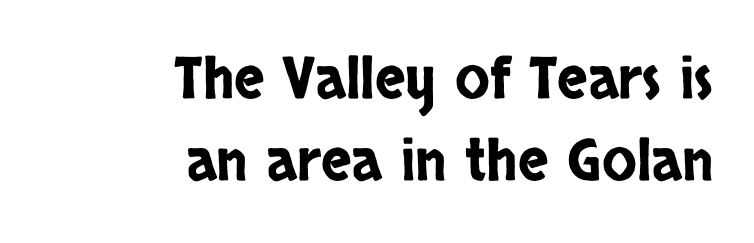
The image shows 57 px condensed sans-serif type, upright; set right-aligned, normal line spacing (1.43x), normal letter spacing, not underlined; low stroke contrast and a large x-height.
